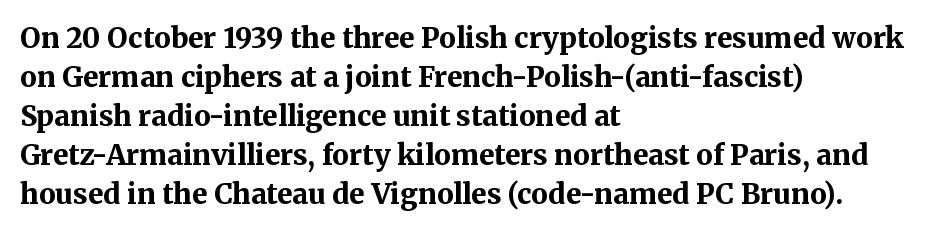
Q: Is the text bold? A: Yes.
Q: Is the text italic (slanted)? A: No, it is upright.
Q: Is the typeface a serif or a sans-serif typeface? A: Serif.
Q: Is the text underlined? A: No.
Q: How is the paragraph aligned? A: Left-aligned.
Q: Is the spacing between letters normal or unusually wide? A: Normal.
Q: Is the spacing between lines tight, normal or loose? A: Normal.
Q: Width (condensed, normal, or wide)? A: Normal.
Q: Stroke contrast? A: Medium.
Q: x-height? A: Medium.
Q: Monospaced? A: No.
